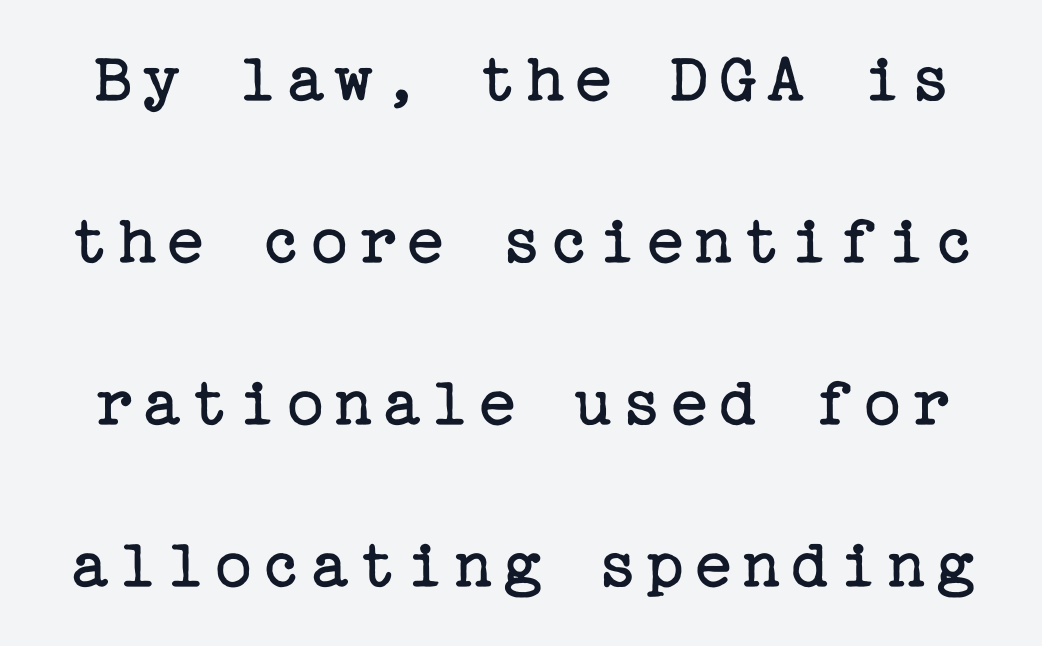
A roman cut, with each character standing at attention. The space directly below the letters is spotless. A quiet, ordinary-to-light weight characterises the typeface. What kind of face is this? One with serifs. Summary of vertical rhythm: relaxed, with wide interline spacing.
